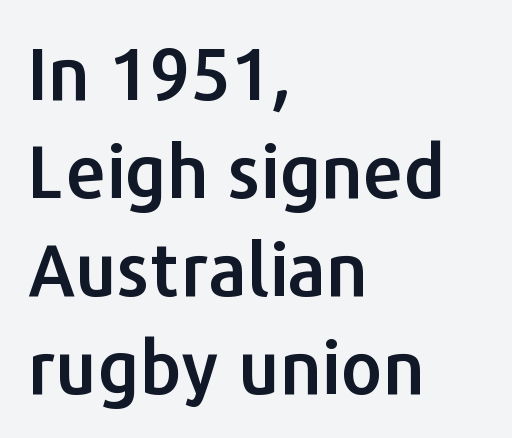
The designer went with a sans here, leaving each stem footless. Every stem runs plumb, perpendicular to the baseline. Here the designer chose a conventional face with non-uniform glyph widths. The paragraph has a hard left edge and a soft right edge. The baseline area is clear.
